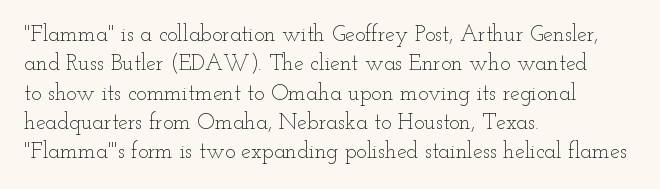
Caption: face not bold, strokes unweighted. Whoever set this chose a conventional vertical rhythm. This sample uses plain, unmodified letter spacing. The lettering stays uniformly vertical, giving the passage a roman look. Rule under the text: the space is simply empty.
